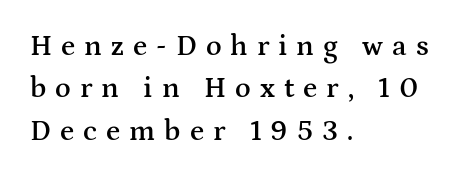
The image shows 29 px semibold, wide serif type, upright; set left-aligned, normal line spacing (1.46x), unusually wide letter spacing (+0.31 em), not underlined; medium stroke contrast and a medium x-height.
